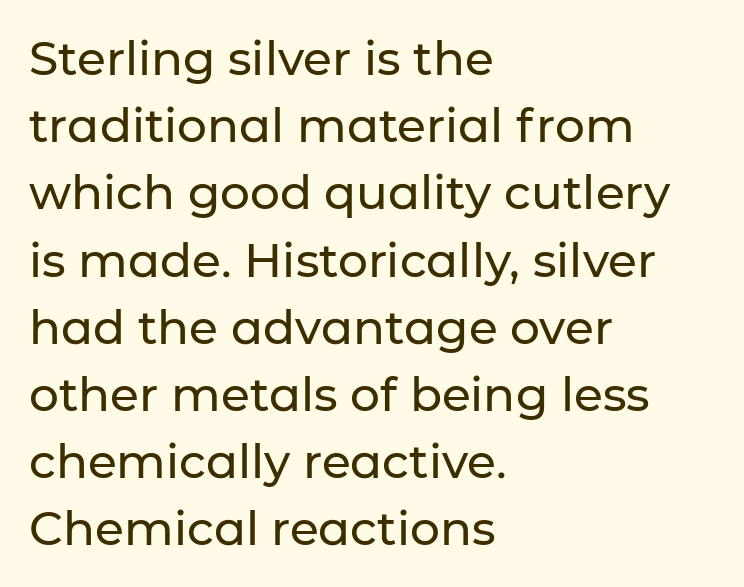
Short note: letters normally spaced. Quick note: underline off. Regarding leading, the lines here are spaced in the standard way. Serif or sans? Sans — the stroke terminals are bare. The compositor pushed each line to the left boundary. Is there any slant? The stems are plumb.
